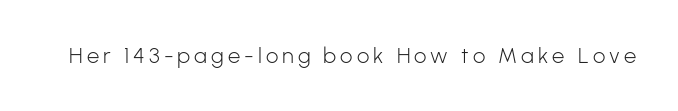
The specimen reads as upright at a glance. The face looks like a standard text weight, possibly lighter. Nobody drew a line under any word here.
